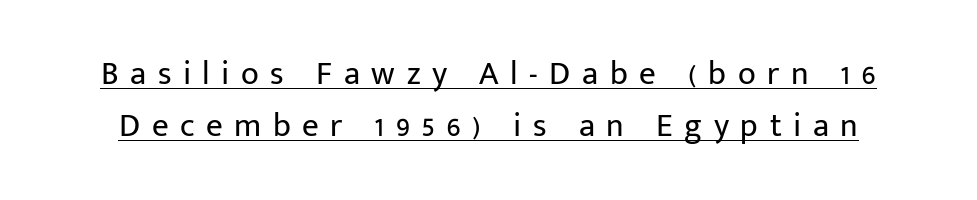
{"serif": "no", "italic": "no", "bold": "no", "weight": "regular", "width": "normal", "stroke_contrast": "low", "x_height": "medium", "monospaced": "no", "underline": "yes", "line_spacing": "normal", "line_spacing_ratio": 1.57, "letter_spacing": "wide", "letter_spacing_em": 0.35, "glyph_px": 33}
